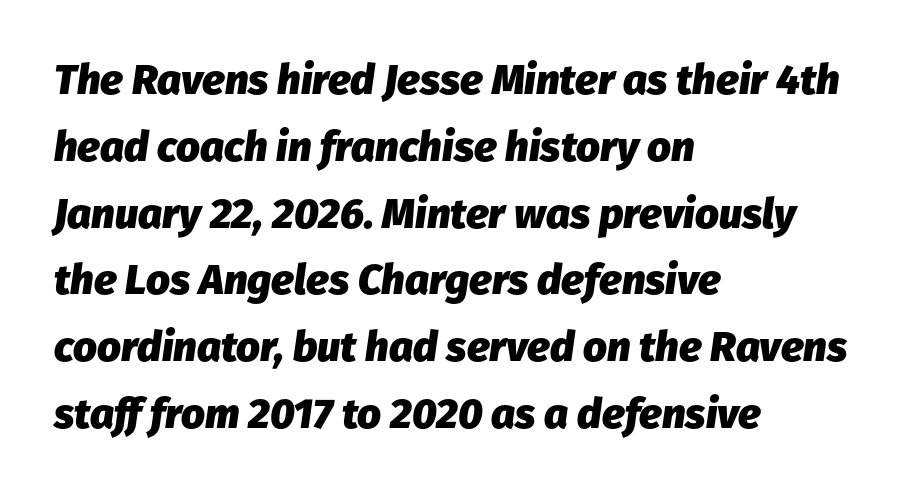
Is the letter spacing exaggerated? No — it looks like the ordinary default. Is there much room between lines? A standard amount, neither cramped nor airy. Note the varied advance widths — an 'i' is clearly narrower than an 'm'. Every letter is thick-stroked: bold, no question.
